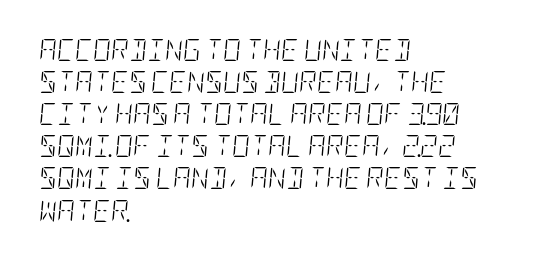
Q: Is the text bold? A: No.
Q: Is the text italic (slanted)? A: Yes, it leans right by about 5 degrees.
Q: Is the text underlined? A: No.
Q: How is the paragraph aligned? A: Left-aligned.
Q: Is the spacing between letters normal or unusually wide? A: Normal.
Q: Is the spacing between lines tight, normal or loose? A: Normal.
